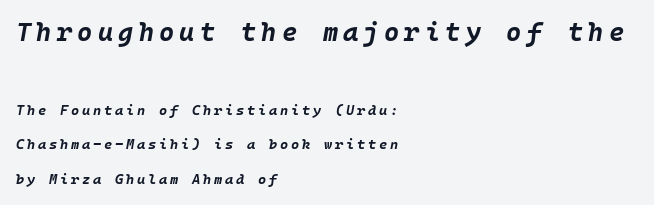
{"italic": "yes", "lean": "right", "slant_degrees": 10, "bold": "yes", "underline": "no", "align": "left", "line_spacing": "loose", "line_spacing_ratio": 2.49, "letter_spacing": "wide", "letter_spacing_em": 0.2, "larger_block": "first", "size_ratio": 1.86, "glyph_px": 26}
